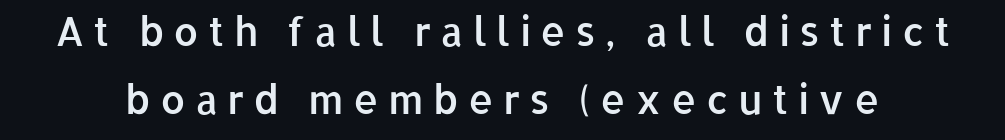
Each letter keeps its own natural width here, so spacing adapts to shape. The typeface chosen for these lines omits serifs. A typesetter would call this heavily tracked-out type. Notice the strokes are somewhat thickened but not fully heavy: this is a semibold. This sample keeps an unexceptional amount of space between lines.
